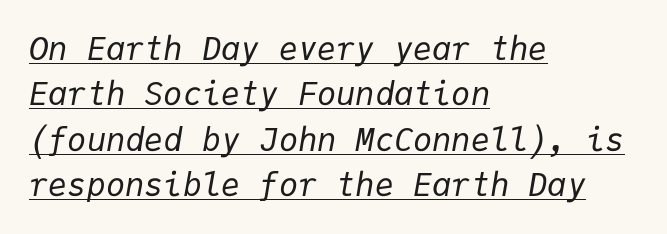
Short and long lines alike share a common starting point at left. Weight: regular or lighter. Standard letterfit; no display-style spreading of the glyphs. Each new line begins a customary step beneath the previous one.
